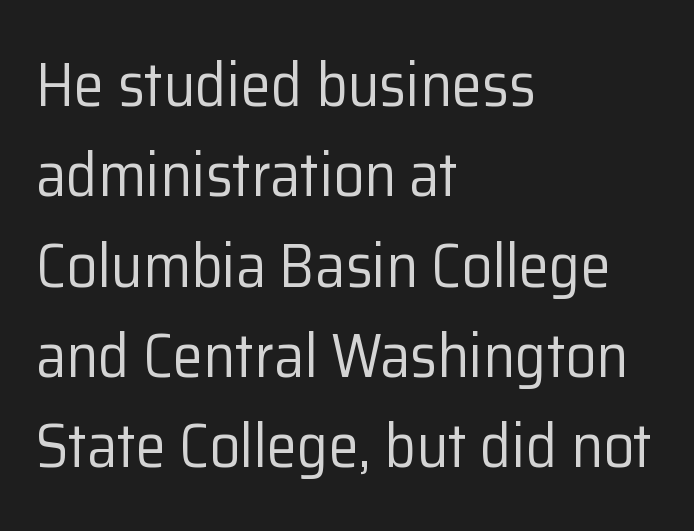
Q: Is the text bold? A: No.
Q: Is the text italic (slanted)? A: No, it is upright.
Q: Is the typeface a serif or a sans-serif typeface? A: Sans-serif.
Q: Is the text underlined? A: No.
Q: How is the paragraph aligned? A: Left-aligned.
Q: Is the spacing between letters normal or unusually wide? A: Normal.
Q: Is the spacing between lines tight, normal or loose? A: Normal.
Q: Width (condensed, normal, or wide)? A: Normal.
Q: Stroke contrast? A: Low.
Q: x-height? A: Medium.
Q: Monospaced? A: No.
